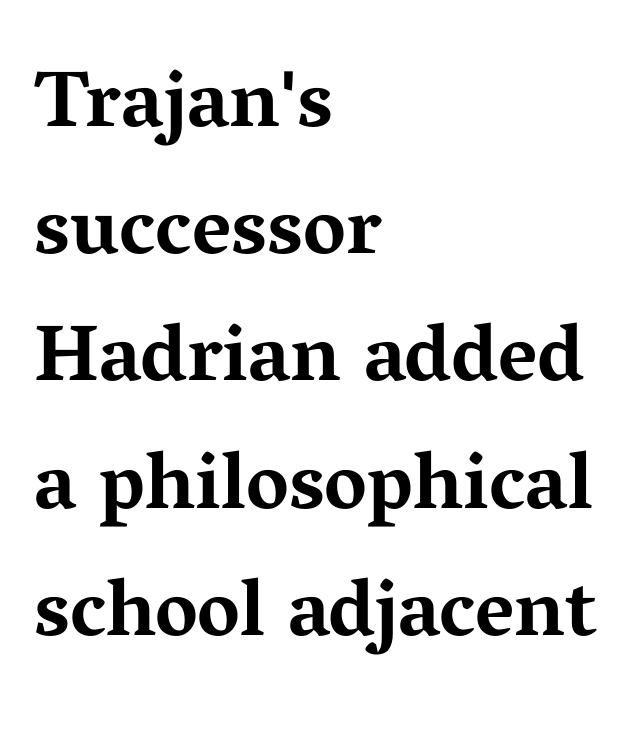
{"serif": "yes", "italic": "no", "bold": "yes", "weight": "bold", "width": "wide", "stroke_contrast": "medium", "x_height": "medium", "monospaced": "no", "underline": "no", "align": "left", "line_spacing": "normal", "line_spacing_ratio": 1.59, "letter_spacing": "normal", "letter_spacing_em": 0.0, "glyph_px": 80}
